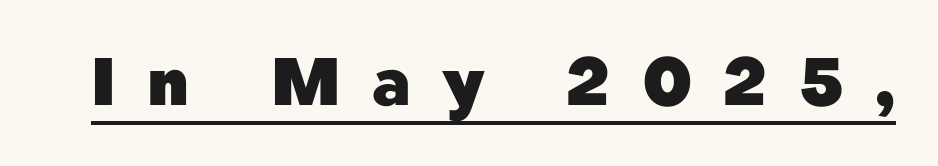
{"serif": "no", "italic": "no", "bold": "yes", "weight": "heavy", "width": "normal", "stroke_contrast": "low", "x_height": "medium", "monospaced": "no", "underline": "yes", "letter_spacing": "wide", "letter_spacing_em": 0.48, "glyph_px": 65}
